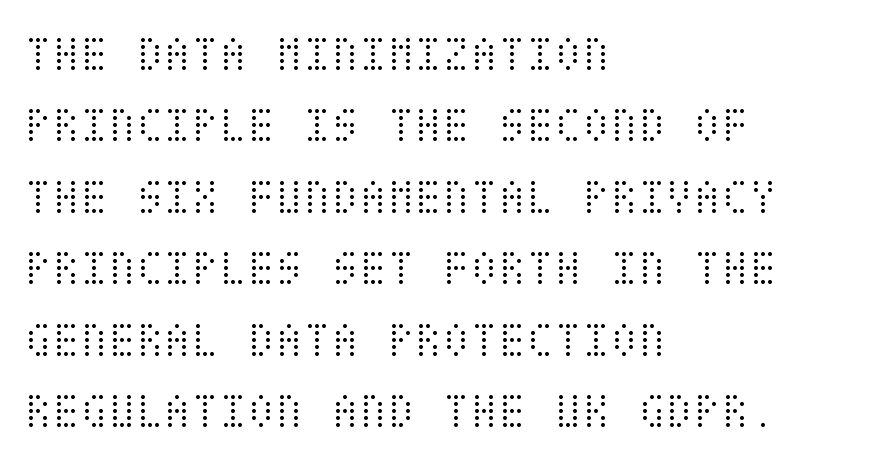
Q: Is the text bold? A: No.
Q: Is the text italic (slanted)? A: No, it is upright.
Q: Is the text underlined? A: No.
Q: How is the paragraph aligned? A: Left-aligned.
Q: Is the spacing between letters normal or unusually wide? A: Normal.
Q: Is the spacing between lines tight, normal or loose? A: Normal.
Q: Width (condensed, normal, or wide)? A: Condensed.
Q: Stroke contrast? A: Medium.
Q: x-height? A: Large.
